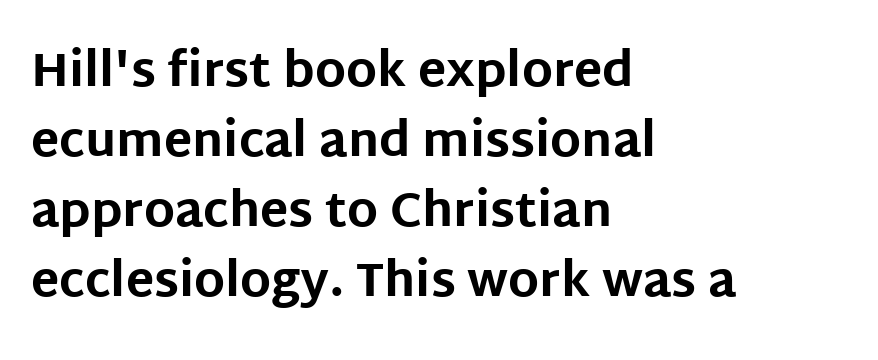
{"serif": "no", "italic": "no", "bold": "yes", "weight": "bold", "width": "normal", "stroke_contrast": "low", "x_height": "large", "monospaced": "no", "underline": "no", "align": "left", "line_spacing": "normal", "line_spacing_ratio": 1.49, "letter_spacing": "normal", "letter_spacing_em": 0.0, "glyph_px": 47}
